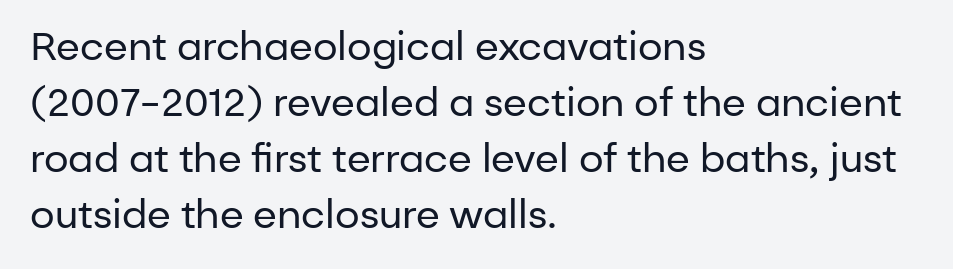
{"serif": "no", "italic": "no", "bold": "no", "weight": "regular", "width": "normal", "stroke_contrast": "low", "x_height": "medium", "monospaced": "no", "underline": "no", "align": "left", "line_spacing": "normal", "line_spacing_ratio": 1.44, "letter_spacing": "normal", "letter_spacing_em": 0.0, "glyph_px": 39}
